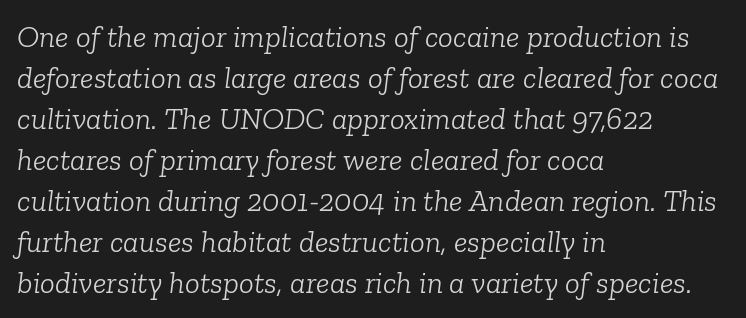
{"serif": "yes", "italic": "yes", "lean": "right", "slant_degrees": 6, "bold": "no", "weight": "light", "width": "normal", "stroke_contrast": "low", "x_height": "medium", "monospaced": "no", "underline": "no", "align": "left", "line_spacing": "normal", "line_spacing_ratio": 1.32, "letter_spacing": "normal", "letter_spacing_em": 0.0, "glyph_px": 31}
